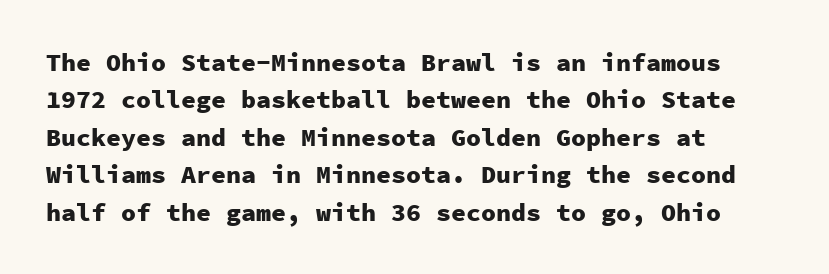
Baseline-to-baseline distance is the conventional proportion of letter height. The typesetter chose a ragged-right arrangement here. The zone under the glyphs is completely vacant. Typesetter's note: full bold, strokes at maximum text heaviness. In terms of posture, this sample is upright. The horizontal fit of the characters is conventional and even.
